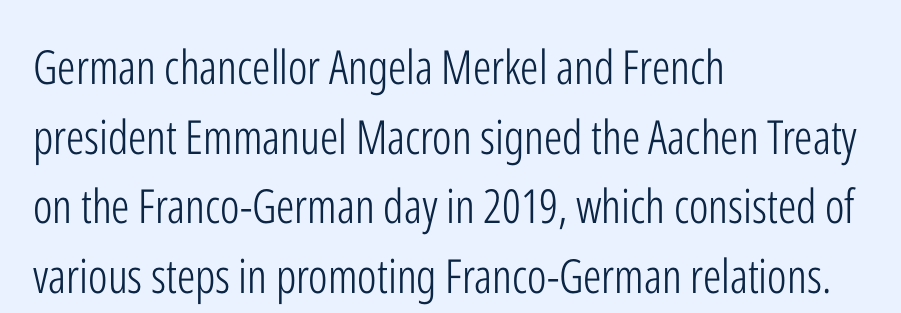
Is there any slant? The stems are plumb. Letters rest on an invisible, unmarked baseline. Tracking value appears to be zero — textbook default spacing. Which margin do the lines hug? The left one — the right edge is uneven.
